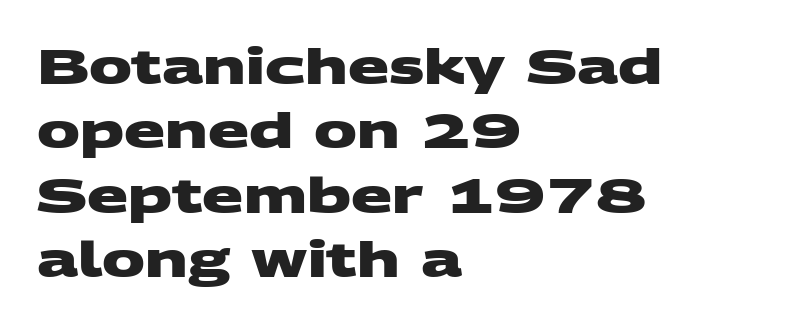
Q: Is the text bold? A: Yes.
Q: Is the typeface a serif or a sans-serif typeface? A: Sans-serif.
Q: Is the text underlined? A: No.
Q: How is the paragraph aligned? A: Left-aligned.
Q: Is the spacing between letters normal or unusually wide? A: Normal.
Q: Is the spacing between lines tight, normal or loose? A: Normal.
Q: Width (condensed, normal, or wide)? A: Wide.
Q: Stroke contrast? A: Medium.
Q: x-height? A: Large.
Q: Monospaced? A: No.
